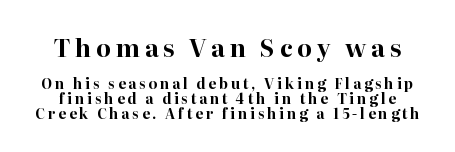
Q: Is the text bold? A: Yes.
Q: Is the text italic (slanted)? A: No, it is upright.
Q: Is the text underlined? A: No.
Q: Is the spacing between letters normal or unusually wide? A: Unusually wide.
Q: Is the spacing between lines tight, normal or loose? A: Tight.
Q: Which block of text is set in a larger size, the first (top) or the second (bottom)? A: The first (top) one.
